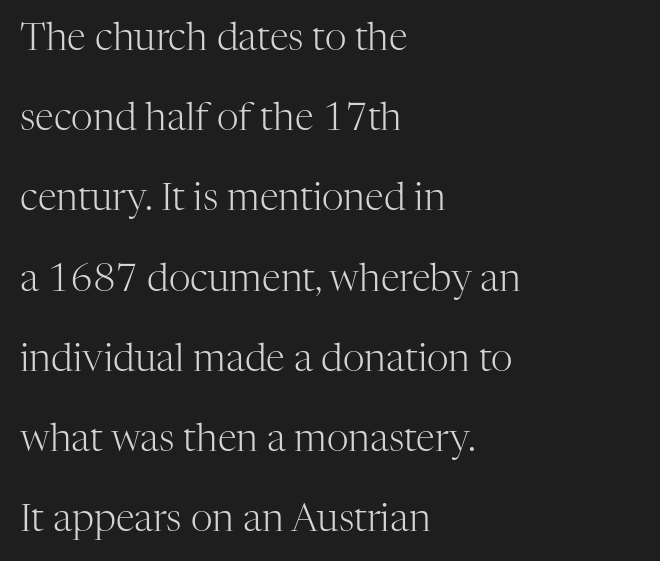
Q: Is the text bold? A: No.
Q: Is the text italic (slanted)? A: No, it is upright.
Q: Is the typeface a serif or a sans-serif typeface? A: Serif.
Q: Is the text underlined? A: No.
Q: How is the paragraph aligned? A: Left-aligned.
Q: Is the spacing between letters normal or unusually wide? A: Normal.
Q: Is the spacing between lines tight, normal or loose? A: Loose.
Q: Width (condensed, normal, or wide)? A: Normal.
Q: Stroke contrast? A: High.
Q: x-height? A: Medium.
Q: Monospaced? A: No.
